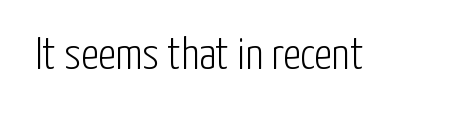
{"serif": "no", "italic": "no", "bold": "no", "weight": "light", "width": "condensed", "stroke_contrast": "low", "x_height": "medium", "monospaced": "no", "underline": "no", "letter_spacing": "normal", "letter_spacing_em": 0.0, "glyph_px": 45}
